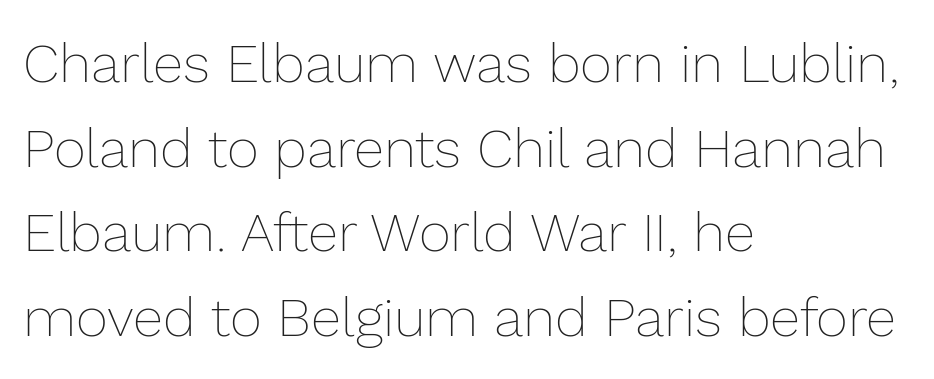
A typesetter would call this leading conventional body-copy spacing. Compared with a centered layout, this one pins lines to the left instead. Underline: absent. No italicization has been applied; the sample stays upright. A typesetter would call this proportional, since set widths differ per character.
